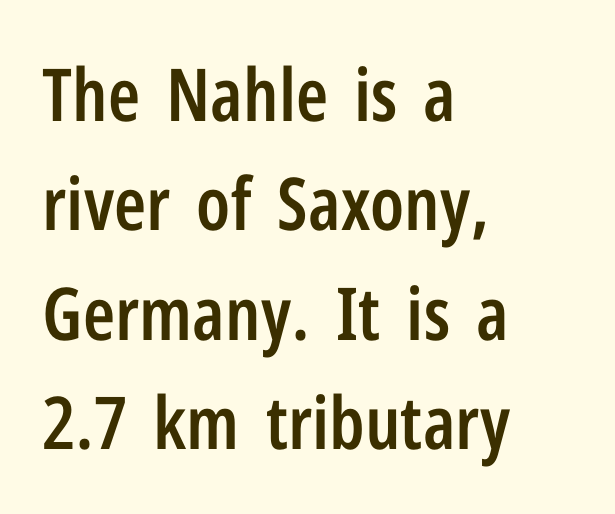
{"serif": "no", "italic": "no", "bold": "semi", "weight": "semibold", "width": "condensed", "stroke_contrast": "low", "x_height": "medium", "monospaced": "no", "underline": "no", "align": "left", "line_spacing": "normal", "line_spacing_ratio": 1.5, "letter_spacing": "normal", "letter_spacing_em": 0.0, "glyph_px": 73}
